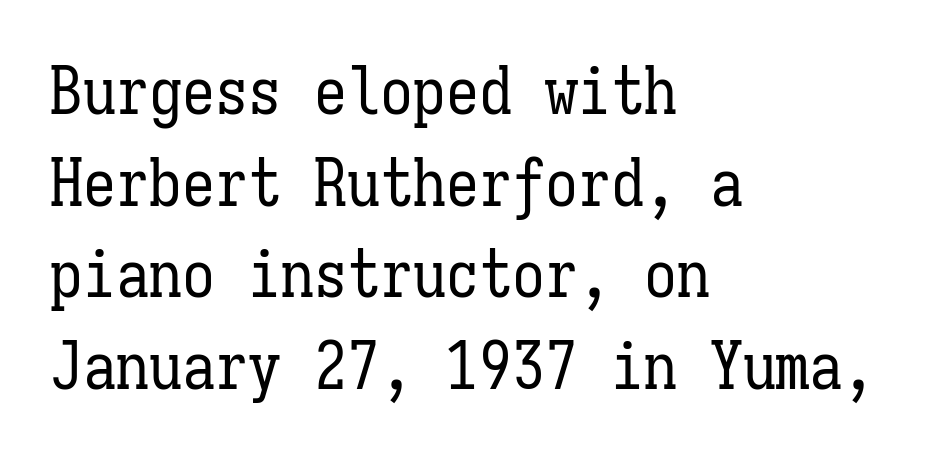
Nope, not italic — everything's standing straight. A clean baseline with only descenders dipping below it. The ragged edge is on the right, which tells us the setting is flush left. Honestly, the letter spacing is just normal — you wouldn't notice it. Note the uniform advance width — an 'i' takes as much space as an 'm'.
